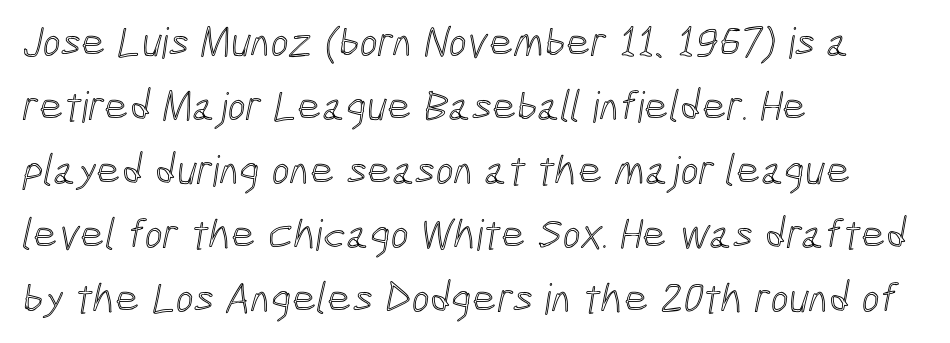
The image shows 43 px condensed type; set left-aligned, normal line spacing (1.49x), normal letter spacing, not underlined; a medium x-height.
